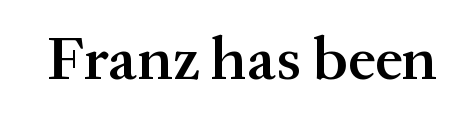
The image shows 62 px semibold serif type, upright; set normal letter spacing, not underlined; medium stroke contrast and a medium x-height.
